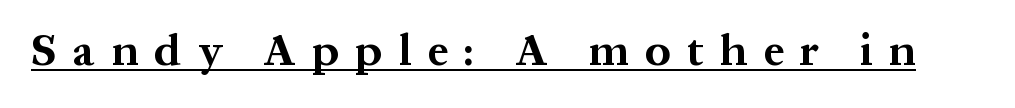
Q: Is the text bold? A: Yes.
Q: Is the text italic (slanted)? A: No, it is upright.
Q: Is the typeface a serif or a sans-serif typeface? A: Serif.
Q: Is the text underlined? A: Yes.
Q: Is the spacing between letters normal or unusually wide? A: Unusually wide.
Q: Width (condensed, normal, or wide)? A: Normal.
Q: Stroke contrast? A: Medium.
Q: x-height? A: Medium.
Q: Monospaced? A: No.
